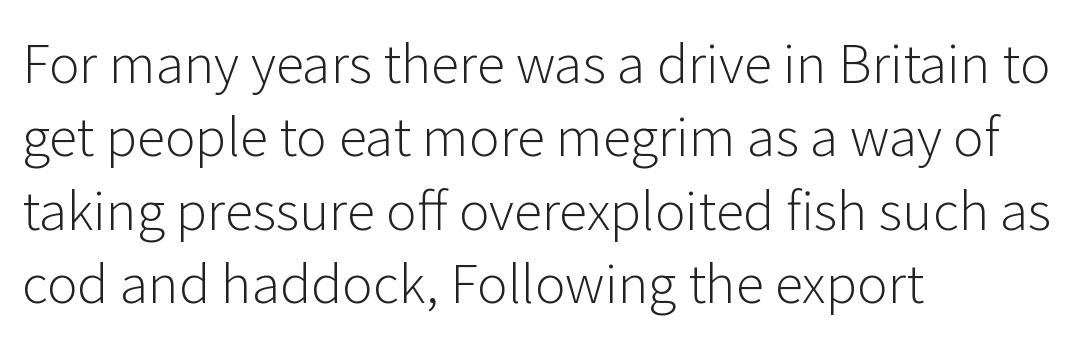
{"serif": "no", "italic": "no", "bold": "no", "weight": "light", "width": "normal", "stroke_contrast": "low", "x_height": "medium", "monospaced": "no", "underline": "no", "align": "left", "line_spacing": "normal", "line_spacing_ratio": 1.41, "letter_spacing": "normal", "letter_spacing_em": 0.0, "glyph_px": 52}
